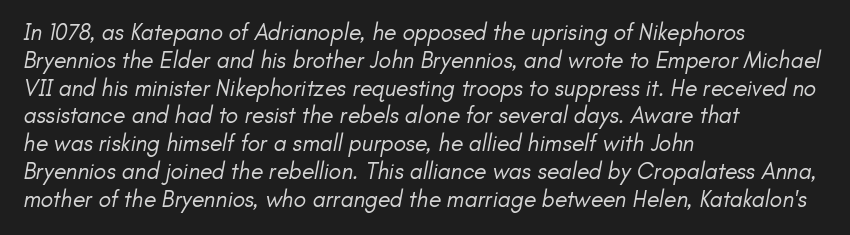
Quick note: underline off. Students, note that the glyphs here touch the page at normal intervals. Vertical stems look standard width or narrower in stroke. These lines are set flush left with a ragged right edge.
